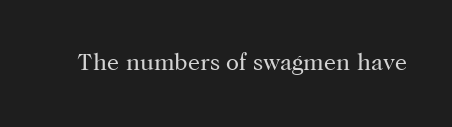
Only glyphs here, with clear space below each row. Notice how the stems are strictly vertical — no italics here. Between one letter and the next there's only the usual sliver of space. Is this a heavy cut? Hardly; it is regular or lighter.
